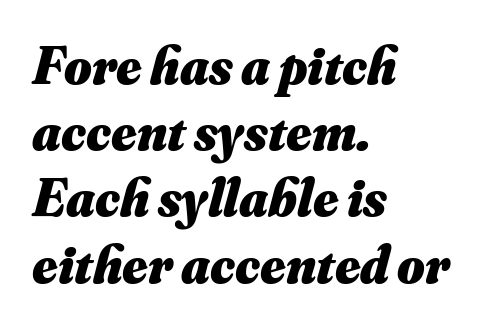
{"italic": "yes", "lean": "right", "slant_degrees": 16, "bold": "yes", "weight": "heavy", "width": "normal", "stroke_contrast": "medium", "x_height": "small", "monospaced": "no", "underline": "no", "align": "left", "line_spacing": "normal", "line_spacing_ratio": 1.25, "letter_spacing": "normal", "letter_spacing_em": 0.0, "glyph_px": 53}
